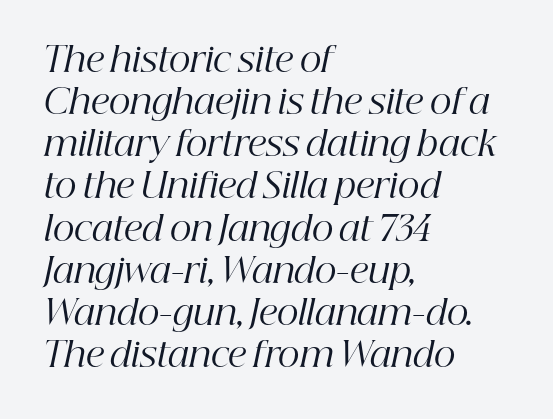
Q: Is the text bold? A: No.
Q: Is the text italic (slanted)? A: Yes, it leans right by about 12 degrees.
Q: Is the typeface a serif or a sans-serif typeface? A: Serif.
Q: Is the text underlined? A: No.
Q: How is the paragraph aligned? A: Left-aligned.
Q: Is the spacing between letters normal or unusually wide? A: Normal.
Q: Width (condensed, normal, or wide)? A: Normal.
Q: Stroke contrast? A: High.
Q: x-height? A: Medium.
Q: Monospaced? A: No.
